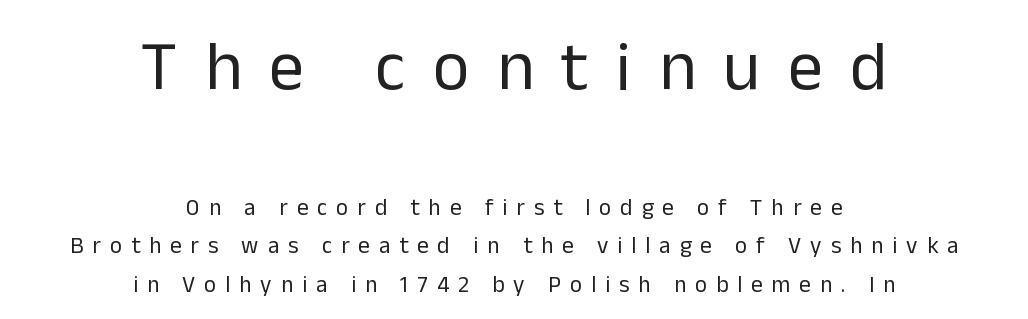
{"serif": "no", "italic": "no", "bold": "no", "weight": "regular", "width": "normal", "stroke_contrast": "low", "x_height": "medium", "monospaced": "no", "underline": "no", "align": "center", "line_spacing": "normal", "line_spacing_ratio": 1.68, "letter_spacing": "wide", "letter_spacing_em": 0.39, "larger_block": "first", "size_ratio": 3.04, "glyph_px": 70}
